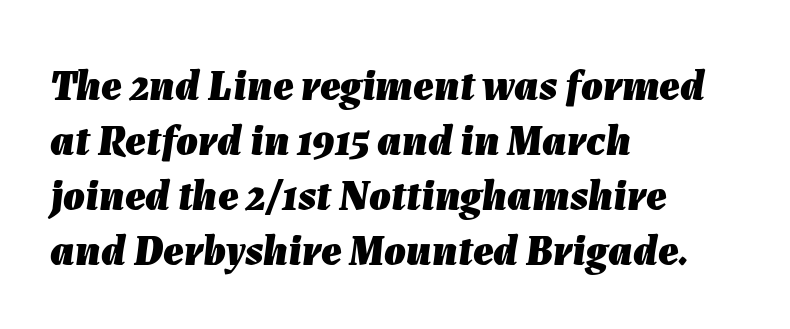
Q: Is the text bold? A: Yes.
Q: Is the text italic (slanted)? A: Yes, it leans right by about 7 degrees.
Q: Is the text underlined? A: No.
Q: How is the paragraph aligned? A: Left-aligned.
Q: Is the spacing between letters normal or unusually wide? A: Normal.
Q: Is the spacing between lines tight, normal or loose? A: Normal.
Q: Width (condensed, normal, or wide)? A: Normal.
Q: Stroke contrast? A: Low.
Q: x-height? A: Medium.
Q: Monospaced? A: No.
